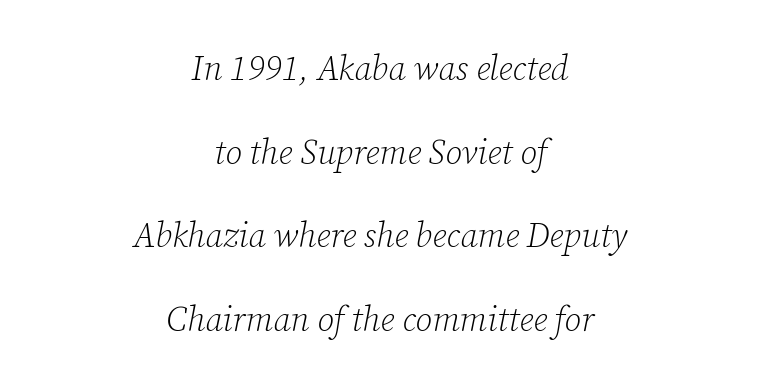
The passage shown is typed in a proportional face where columns would drift. Characters are canted at an angle relative to the baseline's perpendicular. No heavy texture on the line: the type isn't bold. Casual observation: everything's sitting right in the middle. Nobody drew a line under any word here.
